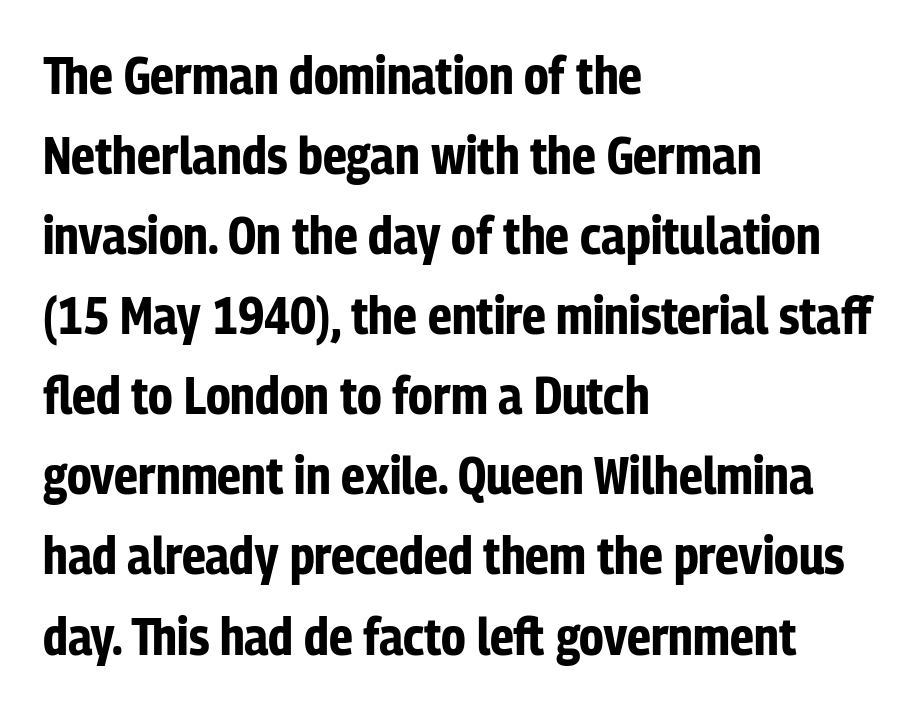
The image shows 52 px bold, condensed sans-serif type, upright; set left-aligned, normal line spacing (1.54x), normal letter spacing, not underlined; low stroke contrast and a medium x-height.
